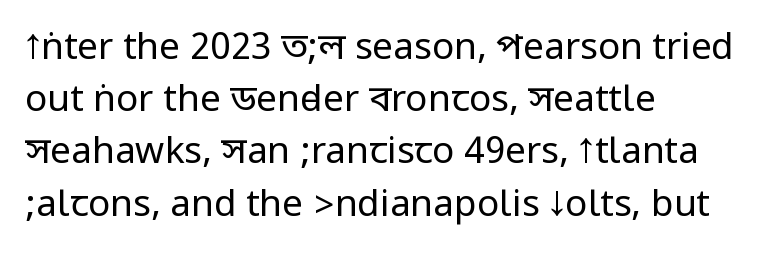
{"serif": "no", "italic": "no", "bold": "no", "weight": "regular", "width": "condensed", "stroke_contrast": "low", "underline": "no", "align": "left", "line_spacing": "normal", "line_spacing_ratio": 1.41, "letter_spacing": "normal", "letter_spacing_em": 0.0, "glyph_px": 37}
